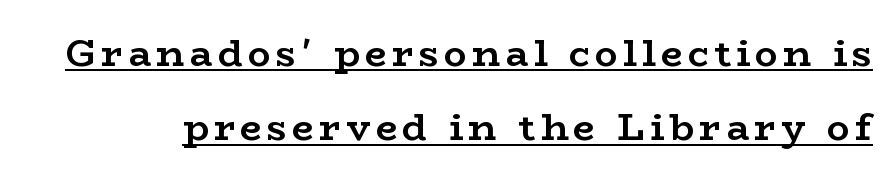
Q: Is the text bold? A: Yes.
Q: Is the text italic (slanted)? A: No, it is upright.
Q: Is the typeface a serif or a sans-serif typeface? A: Serif.
Q: Is the text underlined? A: Yes.
Q: Is the spacing between lines tight, normal or loose? A: Loose.
Q: Width (condensed, normal, or wide)? A: Wide.
Q: Stroke contrast? A: Low.
Q: x-height? A: Medium.
Q: Monospaced? A: No.
